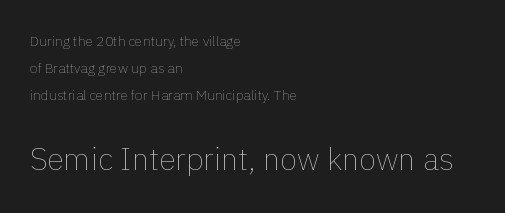
{"italic": "no", "bold": "no", "weight": "thin", "width": "normal", "stroke_contrast": "low", "x_height": "medium", "monospaced": "no", "underline": "no", "align": "left", "line_spacing": "loose", "line_spacing_ratio": 1.93, "letter_spacing": "normal", "letter_spacing_em": 0.0, "larger_block": "second", "size_ratio": 2.21, "glyph_px": 31}
